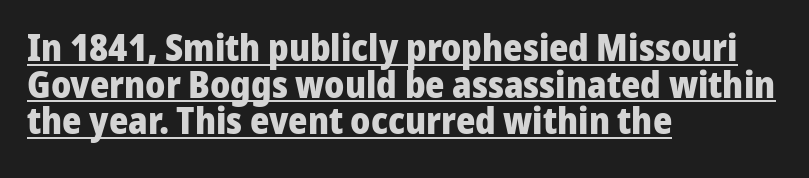
No feet cap the strokes, marking this as sans-serif type. The line-height multiplier appears low, near solid setting. You could not count columns in this text — the font is proportionally spaced. Descenders here cross a horizontal rule under the line. Horizontal alignment here is leftward, the default for most running prose.
